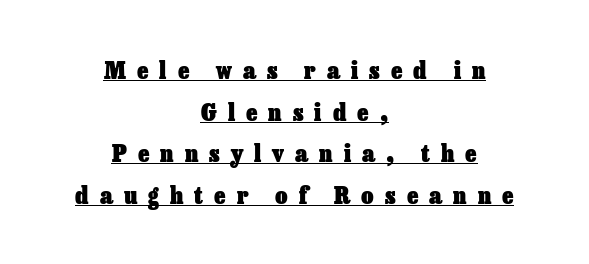
Neither beginnings nor endings align; midpoints do. In terms of posture, this sample is upright. Does a line run under the words? Yes, clearly. Look at the stroke-to-counter ratio: heavy, a bold. The letterforms stand isolated, each surrounded by extra space.
